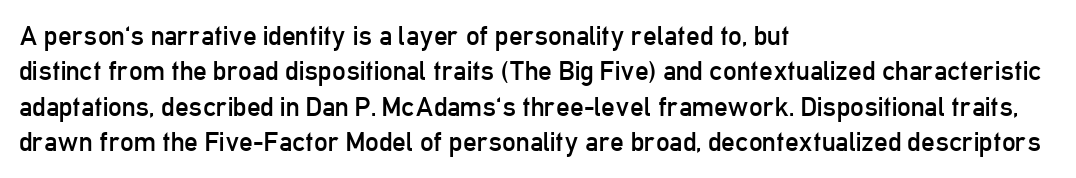
Line beginnings align vertically; line endings do not. The typography opts for an upright posture over an oblique one. Baseline-to-baseline distance is the conventional proportion of letter height. The characters are drawn with everyday or finer stroke widths. Here the glyphs are tracked normally, forming tight word shapes.
